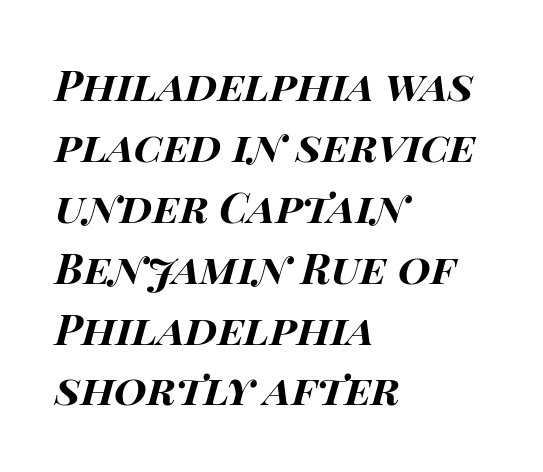
The image shows 42 px bold, wide type, italic (leaning right); set left-aligned, normal line spacing (1.45x), normal letter spacing, not underlined; high stroke contrast and a large x-height.
